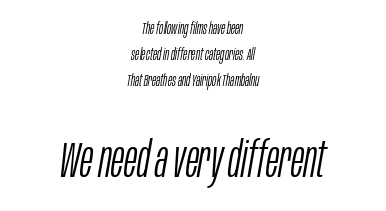
{"italic": "yes", "lean": "right", "slant_degrees": 10, "bold": "no", "weight": "light", "width": "condensed", "stroke_contrast": "low", "x_height": "large", "monospaced": "no", "underline": "no", "align": "center", "line_spacing": "normal", "line_spacing_ratio": 1.63, "letter_spacing": "normal", "letter_spacing_em": 0.0, "larger_block": "second", "size_ratio": 3.06, "glyph_px": 49}
